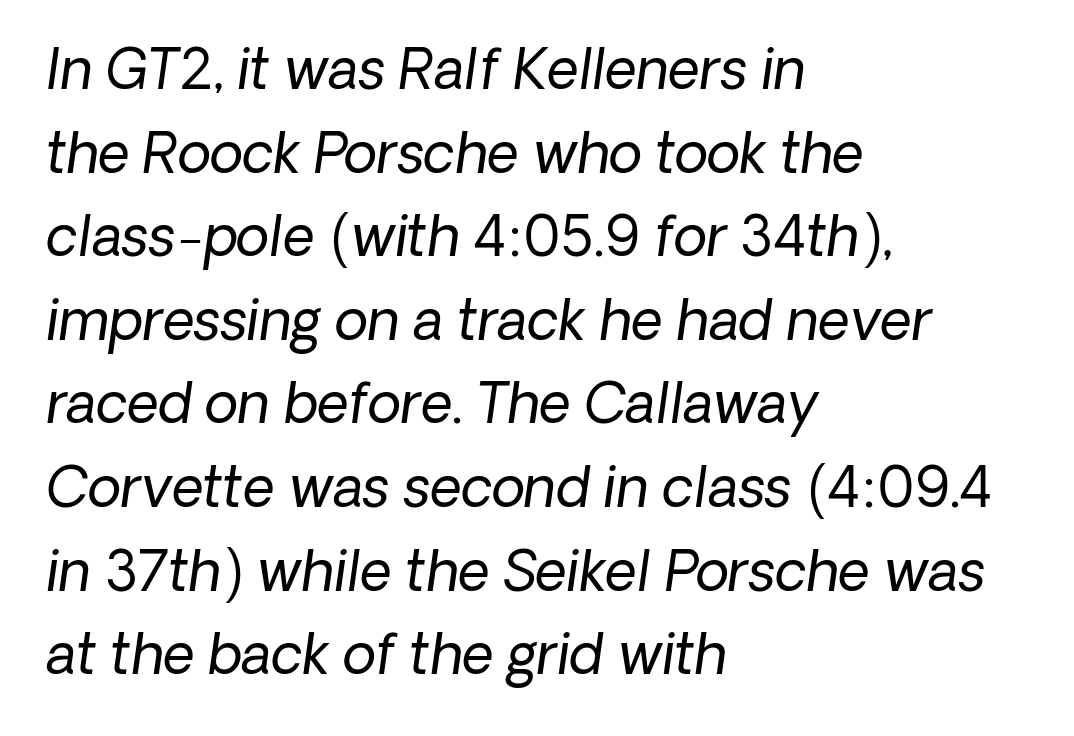
{"serif": "no", "bold": "no", "weight": "regular", "width": "normal", "stroke_contrast": "low", "x_height": "medium", "monospaced": "no", "underline": "no", "align": "left", "line_spacing": "normal", "line_spacing_ratio": 1.52, "letter_spacing": "normal", "letter_spacing_em": 0.0, "glyph_px": 55}
